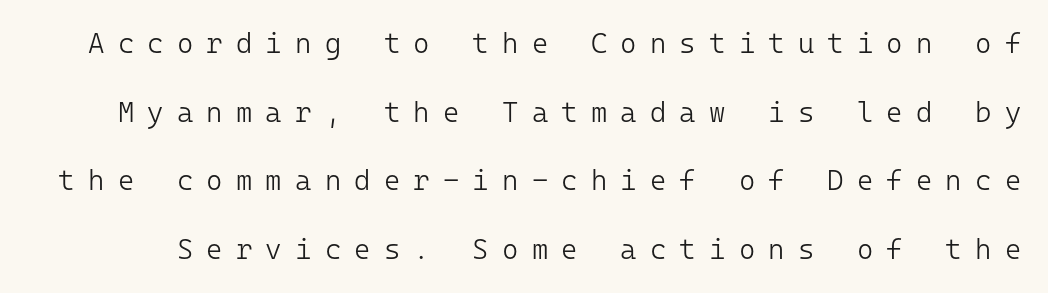
A great deal of white space separates one row of letters from the next. Think standard paragraph weight, or any step lighter than that. These lines are composed in type without serifs. The axis of the letterforms is exactly vertical. Decoration check: the copy has no underline.
